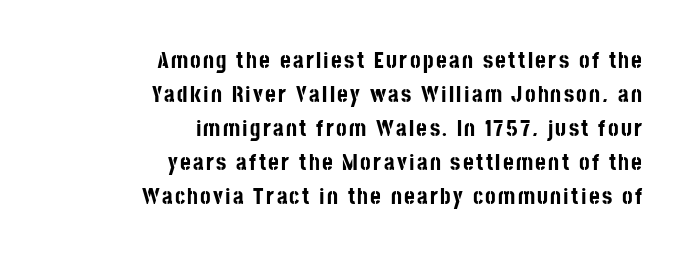
The image shows 23 px bold type, upright; set right-aligned, normal line spacing (1.48x), not underlined.
